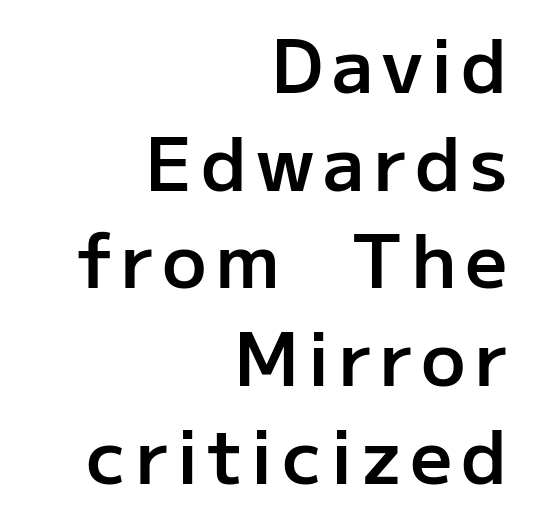
Do the characters align in a grid? No, the font is proportional. Horizontally, the lines are justified to the trailing edge only. This block has exactly the height ordinary leading produces. The axis of the letterforms is exactly vertical.
